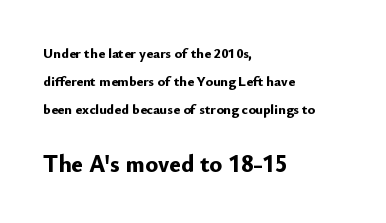
Q: Is the text bold? A: Yes.
Q: Is the text italic (slanted)? A: No, it is upright.
Q: Is the text underlined? A: No.
Q: How is the paragraph aligned? A: Left-aligned.
Q: Is the spacing between letters normal or unusually wide? A: Normal.
Q: Is the spacing between lines tight, normal or loose? A: Loose.
Q: Which block of text is set in a larger size, the first (top) or the second (bottom)? A: The second (bottom) one.
